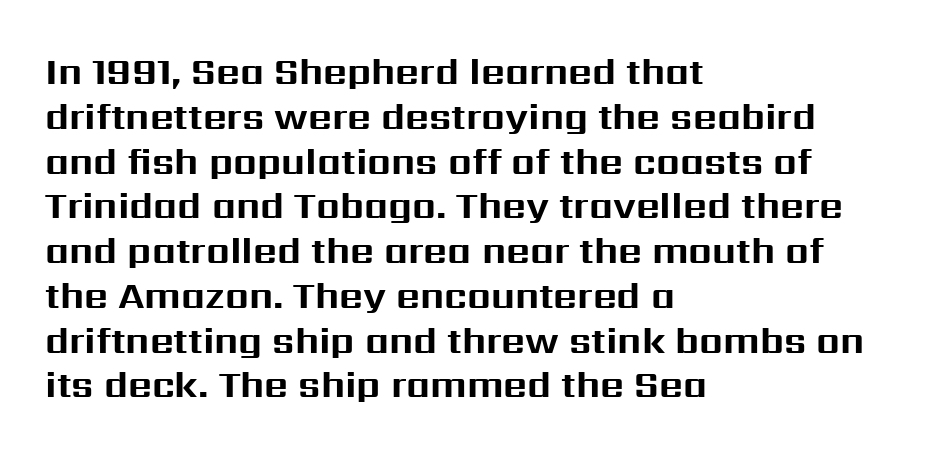
Q: Is the text bold? A: Yes.
Q: Is the text italic (slanted)? A: No, it is upright.
Q: Is the typeface a serif or a sans-serif typeface? A: Sans-serif.
Q: Is the text underlined? A: No.
Q: How is the paragraph aligned? A: Left-aligned.
Q: Is the spacing between letters normal or unusually wide? A: Normal.
Q: Width (condensed, normal, or wide)? A: Normal.
Q: Stroke contrast? A: Medium.
Q: x-height? A: Medium.
Q: Monospaced? A: No.
